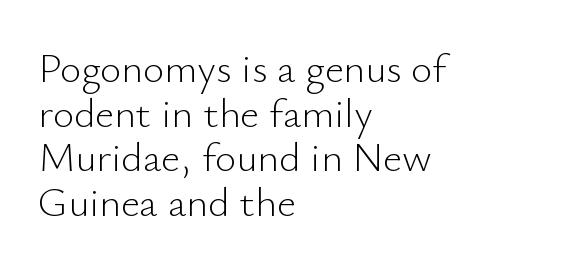
The image shows 41 px light sans-serif type, upright; set left-aligned, tight line spacing (1.09x), normal letter spacing, not underlined; low stroke contrast and a small x-height.
